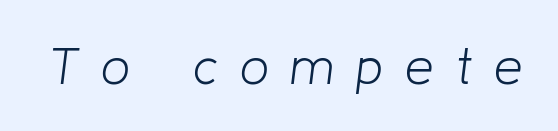
The letterforms sit at book weight or below. Here the designer chose a conventional face with non-uniform glyph widths. Every character sits at an angle, as italics do. Lines of text with bare space underneath. Here the glyphs are tracked loosely, breaking word shapes into spaced letters.
